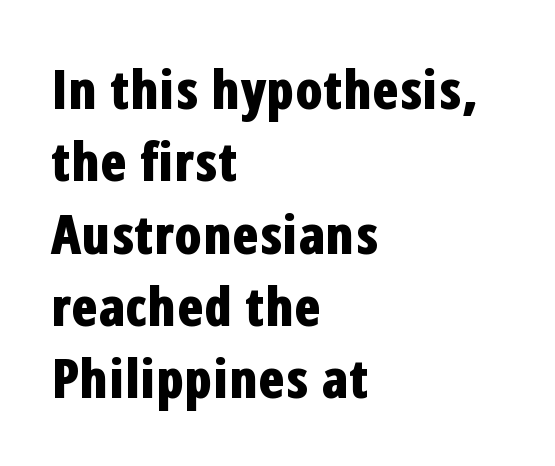
{"serif": "no", "italic": "no", "bold": "yes", "weight": "bold", "width": "condensed", "stroke_contrast": "low", "x_height": "medium", "monospaced": "no", "underline": "no", "align": "left", "line_spacing": "normal", "line_spacing_ratio": 1.34, "letter_spacing": "normal", "letter_spacing_em": 0.0, "glyph_px": 54}
